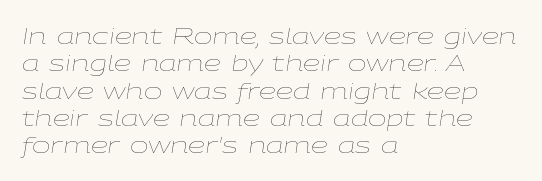
These glyphs show unthickened strokes, regular width or finer. Tall strokes in this sample are angled rather than plumb. The setting favours the left margin, as ordinary paragraphs usually do. A bare baseline throughout the passage. Is the letter spacing exaggerated? No — it looks like the ordinary default.
